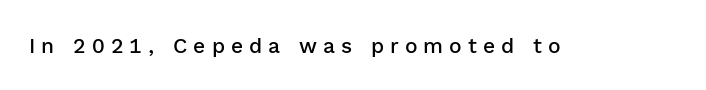
Typesetter's note: demi weight, one step under bold. The gaps between neighbouring characters are conspicuously large. Plain, unruled lines of type. The axis of the letterforms is exactly vertical.
